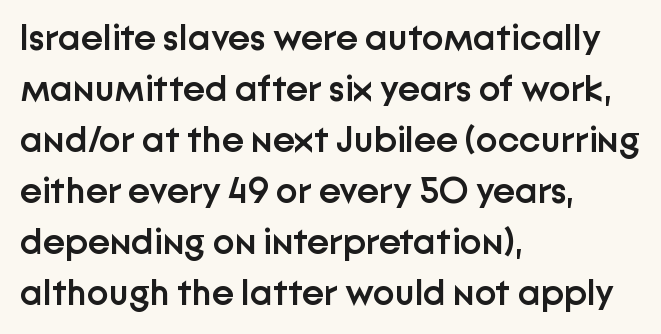
{"serif": "no", "italic": "no", "bold": "semi", "weight": "semibold", "width": "normal", "stroke_contrast": "low", "x_height": "medium", "monospaced": "no", "underline": "no", "align": "left", "line_spacing": "normal", "line_spacing_ratio": 1.38, "letter_spacing": "normal", "letter_spacing_em": 0.0, "glyph_px": 37}
